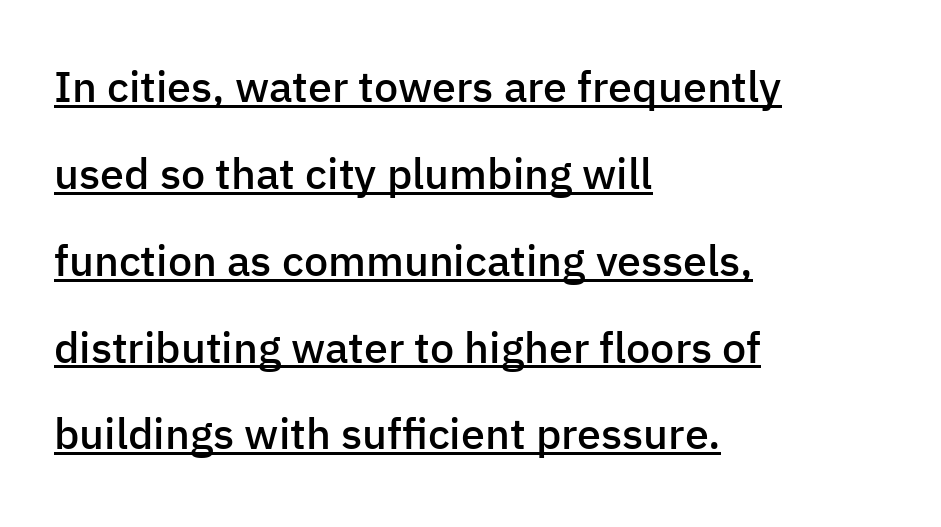
On the weight axis this lands at semibold, roughly 600. Horizontal bands of white between lines are thick stripes. Grotesque or geometric, the face here clearly has no serifs. Think of a printed novel: that variable character pitch is what you see here. Tracking value appears to be zero — textbook default spacing. Nope, not italic — everything's standing straight.
